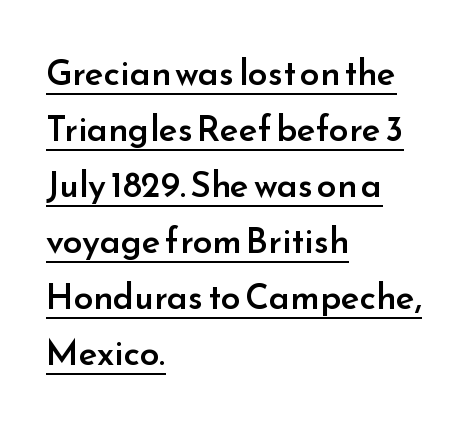
{"serif": "no", "italic": "no", "bold": "semi", "weight": "semibold", "width": "normal", "stroke_contrast": "low", "x_height": "small", "monospaced": "no", "underline": "yes", "align": "left", "line_spacing": "normal", "line_spacing_ratio": 1.6, "letter_spacing": "normal", "letter_spacing_em": 0.0, "glyph_px": 35}
